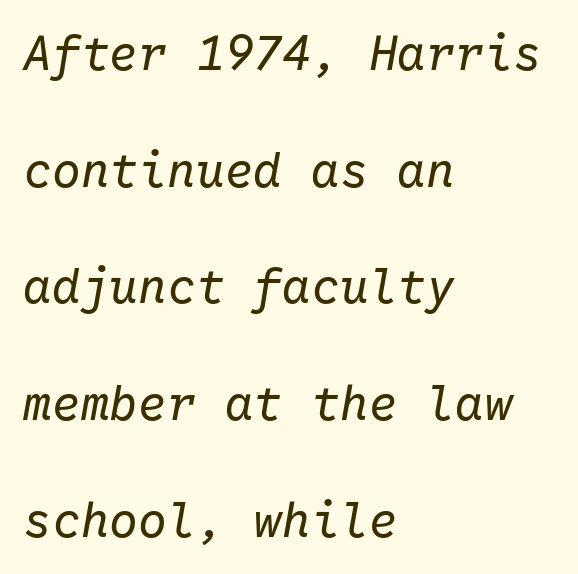
{"italic": "yes", "lean": "right", "slant_degrees": 10, "bold": "no", "weight": "regular", "width": "normal", "stroke_contrast": "low", "x_height": "medium", "monospaced": "yes", "underline": "no", "align": "left", "line_spacing": "loose", "line_spacing_ratio": 2.43, "letter_spacing": "normal", "letter_spacing_em": 0.0, "glyph_px": 48}
